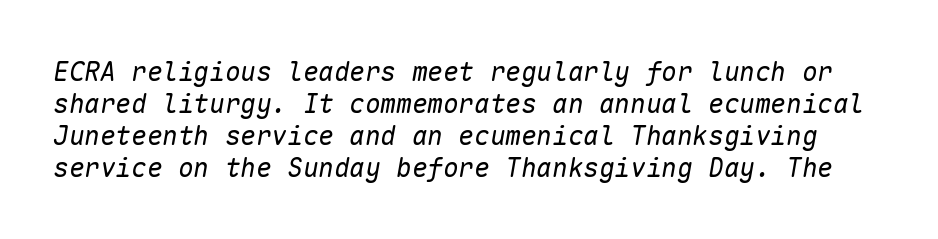
{"italic": "yes", "lean": "right", "slant_degrees": 10, "bold": "no", "underline": "no", "line_spacing_ratio": 1.23, "letter_spacing": "normal", "letter_spacing_em": 0.0, "glyph_px": 26}
